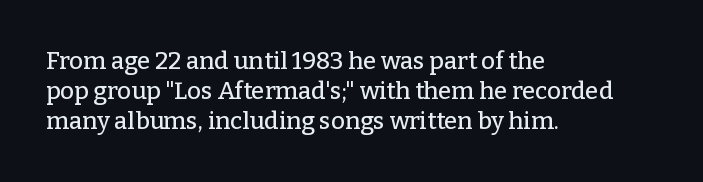
The lines in this sample share a left origin and differ only in where they stop. Tracking here is standard; glyphs follow each other at the usual distance. How would I describe the line gaps? Plain and ordinary. You can tell it's not italic because the verticals are truly vertical.
